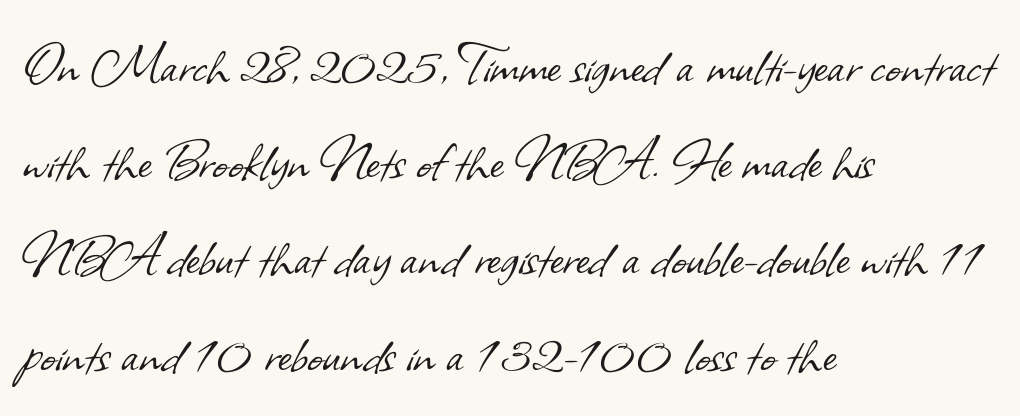
The image shows 65 px light sans-serif type; set left-aligned, normal line spacing (1.48x), normal letter spacing, not underlined; low stroke contrast and a small x-height.
